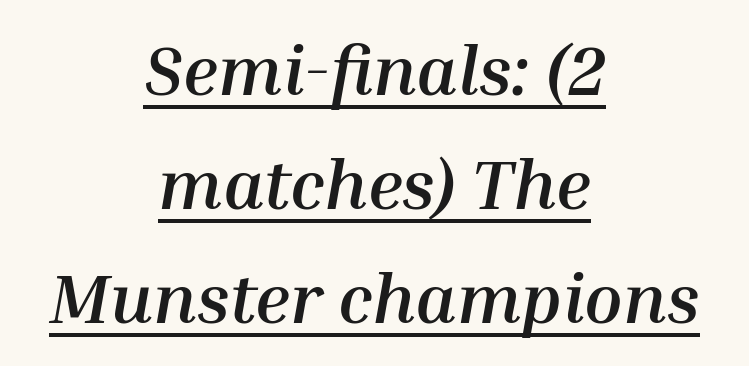
{"italic": "yes", "lean": "right", "slant_degrees": 10, "bold": "yes", "weight": "semibold", "width": "normal", "stroke_contrast": "medium", "x_height": "medium", "monospaced": "no", "underline": "yes", "align": "center", "line_spacing": "normal", "line_spacing_ratio": 1.63, "letter_spacing": "normal", "letter_spacing_em": 0.0, "glyph_px": 70}
